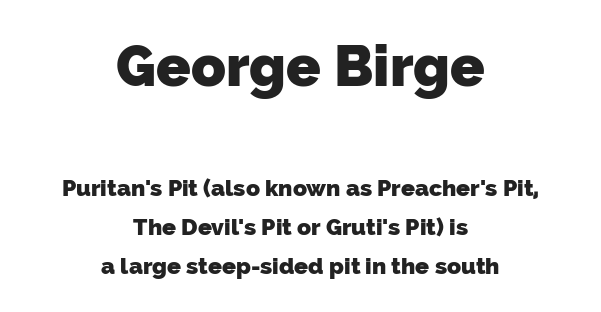
{"serif": "no", "bold": "yes", "weight": "heavy", "width": "normal", "stroke_contrast": "low", "x_height": "medium", "monospaced": "no", "underline": "no", "align": "center", "line_spacing": "normal", "line_spacing_ratio": 1.69, "letter_spacing": "normal", "letter_spacing_em": 0.0, "larger_block": "first", "size_ratio": 2.48, "glyph_px": 57}
